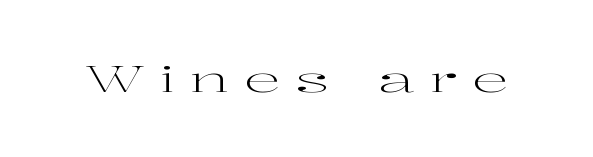
{"serif": "yes", "italic": "no", "bold": "no", "weight": "regular", "width": "wide", "stroke_contrast": "high", "x_height": "medium", "monospaced": "no", "underline": "no", "letter_spacing": "wide", "letter_spacing_em": 0.42, "glyph_px": 36}
